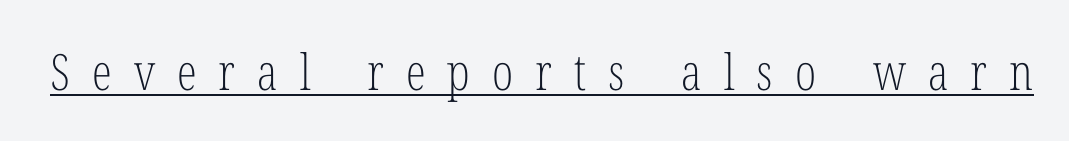
{"serif": "yes", "italic": "no", "bold": "no", "weight": "light", "width": "condensed", "stroke_contrast": "low", "x_height": "medium", "monospaced": "no", "underline": "yes", "letter_spacing": "wide", "letter_spacing_em": 0.44, "glyph_px": 50}
